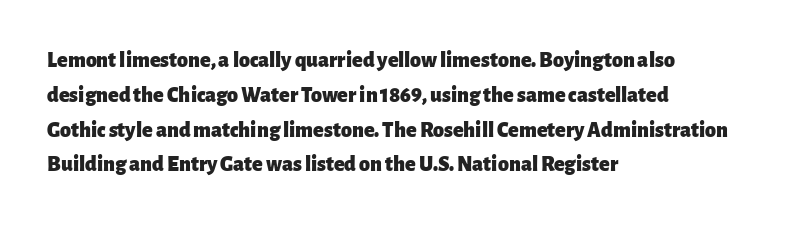
One-word summary of the alignment: left. Characters remain perfectly vertical along every line. Words float on clear page, feet unadorned. Look at the tracking — it's just the regular setting, nothing added.
